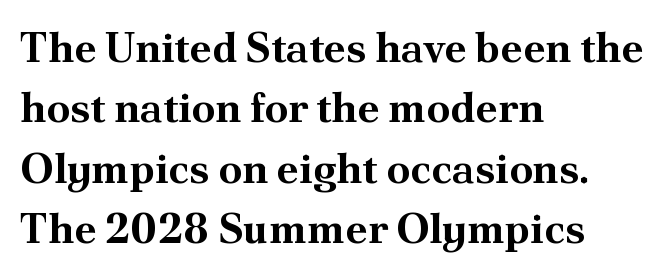
{"serif": "yes", "italic": "no", "bold": "yes", "weight": "bold", "width": "normal", "stroke_contrast": "medium", "x_height": "small", "monospaced": "no", "underline": "no", "align": "left", "line_spacing": "normal", "line_spacing_ratio": 1.44, "letter_spacing": "normal", "letter_spacing_em": 0.0, "glyph_px": 42}
